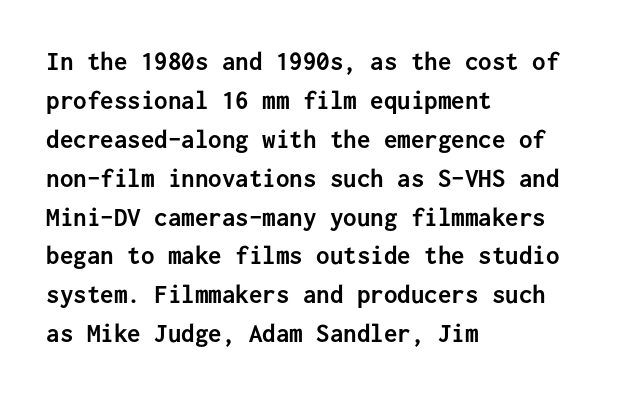
Line starts are locked; line ends wander. On the weight axis this lands at bold, roughly 700. Italic: no, the glyphs are upright roman. Glance below the letters and you will spot only blank space.
